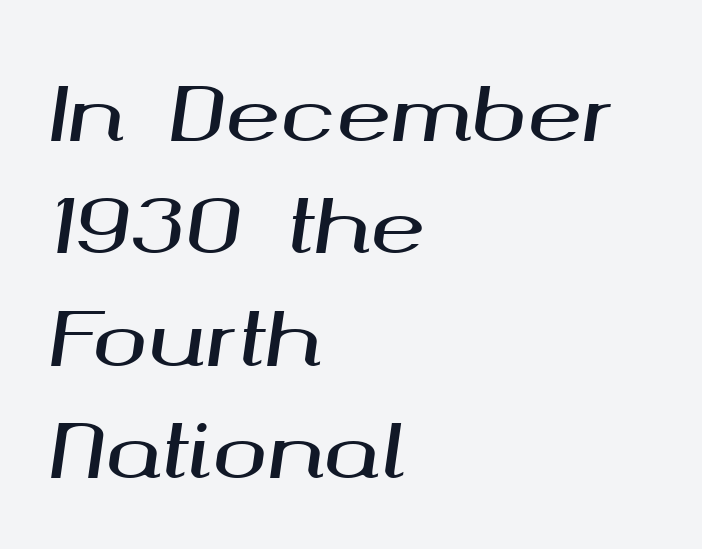
The compositor pushed each line to the left boundary. Caption: standard tracking, unaltered. In terms of posture, this sample is oblique. Is there much room between lines? A standard amount, neither cramped nor airy.
